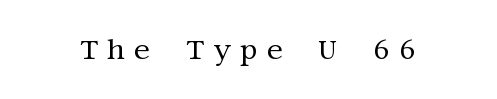
Serifs: yes, visible at the terminals of the letterforms. The letters look calm and open, with moderate or lighter stems. These lines have a slow, spaced-out rhythm from letter to letter. A roman cut, with each character standing at attention. The zone under the glyphs is completely vacant.
